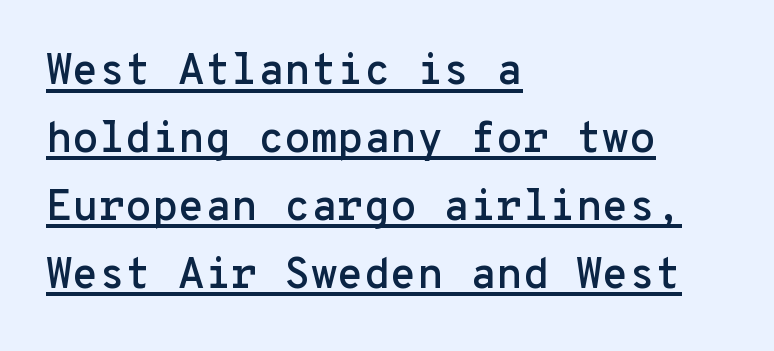
The image shows 43 px sans-serif type, upright, monospaced; set left-aligned, normal line spacing (1.58x), normal letter spacing, underlined; low stroke contrast and a medium x-height.
